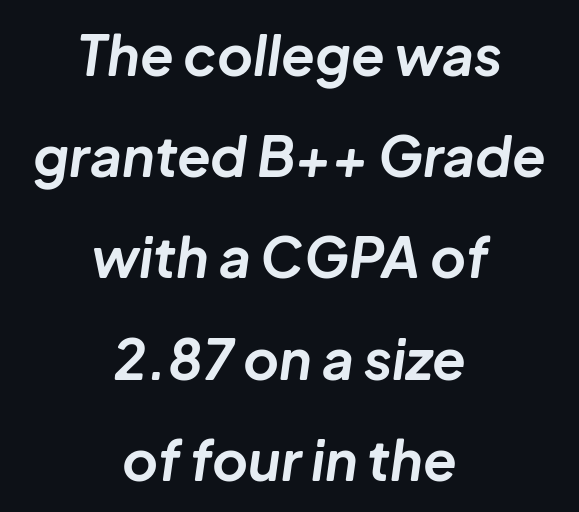
Q: Is the text bold? A: Yes.
Q: Is the text italic (slanted)? A: Yes, it leans right by about 8 degrees.
Q: Is the text underlined? A: No.
Q: How is the paragraph aligned? A: Centered.
Q: Is the spacing between letters normal or unusually wide? A: Normal.
Q: Width (condensed, normal, or wide)? A: Normal.
Q: Stroke contrast? A: Low.
Q: x-height? A: Medium.
Q: Monospaced? A: No.
